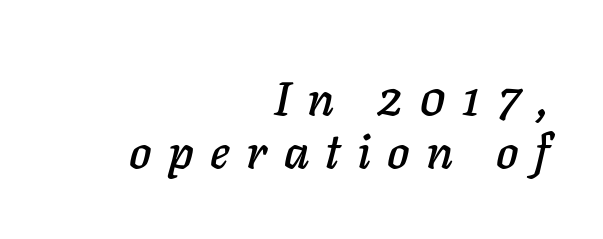
The image shows 48 px text type, italic (leaning right); set right-aligned, tight line spacing (1.1x), unusually wide letter spacing (+0.34 em), not underlined; low stroke contrast and a medium x-height.
